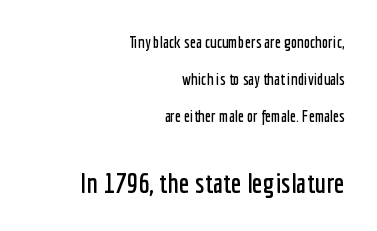
Q: Is the text italic (slanted)? A: No, it is upright.
Q: Is the typeface a serif or a sans-serif typeface? A: Sans-serif.
Q: Is the text underlined? A: No.
Q: How is the paragraph aligned? A: Right-aligned.
Q: Is the spacing between letters normal or unusually wide? A: Normal.
Q: Is the spacing between lines tight, normal or loose? A: Loose.
Q: Which block of text is set in a larger size, the first (top) or the second (bottom)? A: The second (bottom) one.
Q: Width (condensed, normal, or wide)? A: Condensed.
Q: Stroke contrast? A: Low.
Q: x-height? A: Medium.
Q: Monospaced? A: No.
